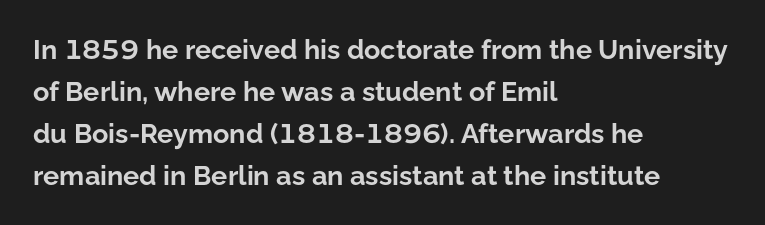
{"italic": "no", "bold": "yes", "underline": "no", "align": "left", "line_spacing": "normal", "line_spacing_ratio": 1.55, "letter_spacing": "normal", "letter_spacing_em": 0.0, "glyph_px": 27}
